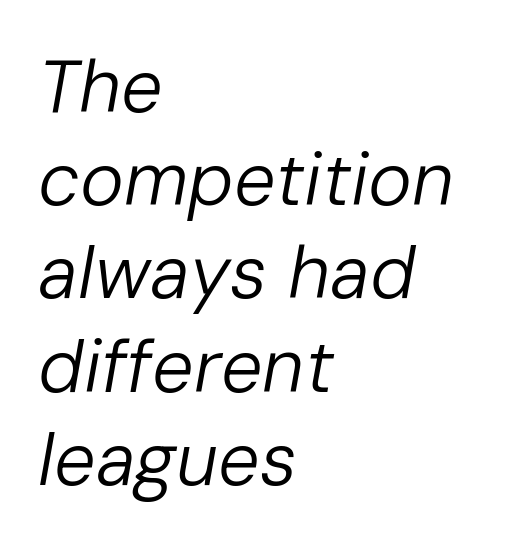
Q: Is the text bold? A: No.
Q: Is the text italic (slanted)? A: Yes, it leans right by about 10 degrees.
Q: Is the text underlined? A: No.
Q: How is the paragraph aligned? A: Left-aligned.
Q: Is the spacing between letters normal or unusually wide? A: Normal.
Q: Is the spacing between lines tight, normal or loose? A: Normal.
Q: Width (condensed, normal, or wide)? A: Normal.
Q: Stroke contrast? A: Low.
Q: x-height? A: Medium.
Q: Monospaced? A: No.
